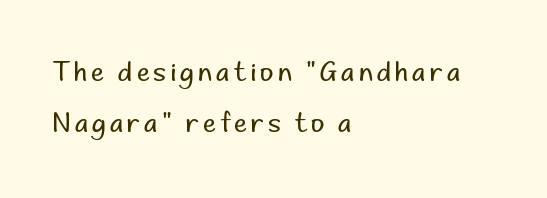
The image shows 26 px text type, upright; set left-aligned, loose line spacing (1.98x), not underlined.
